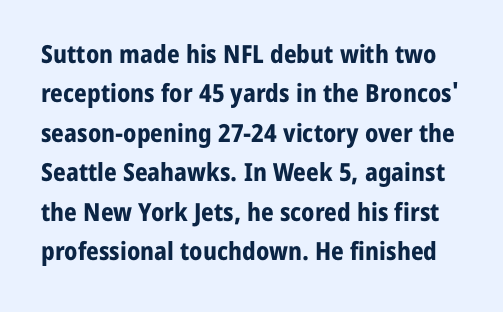
Weight check: bold — yes, fully. The letters stand straight up with perfectly vertical stems. Check the space under the baseline: it is left empty. What stands out about the letter spacing? Nothing — it is the standard amount. This sample keeps an unexceptional amount of space between lines.
